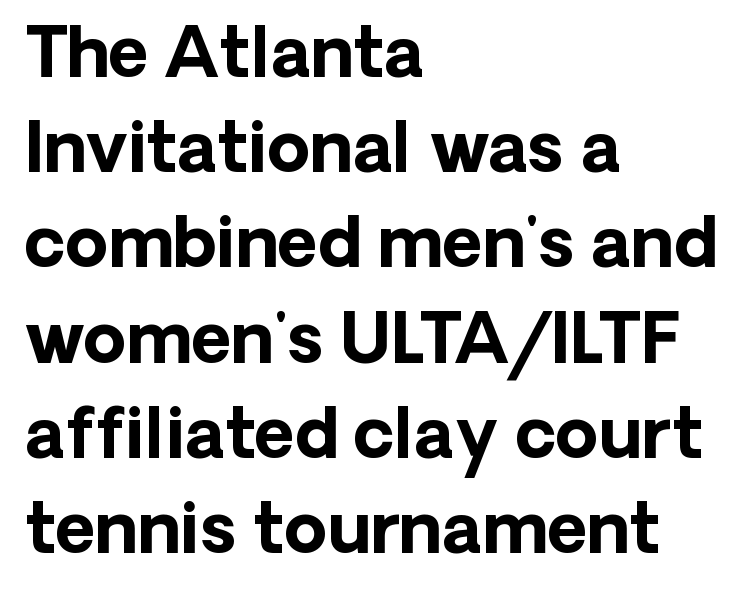
Q: Is the text bold? A: Yes.
Q: Is the text italic (slanted)? A: No, it is upright.
Q: Is the typeface a serif or a sans-serif typeface? A: Sans-serif.
Q: Is the text underlined? A: No.
Q: How is the paragraph aligned? A: Left-aligned.
Q: Is the spacing between letters normal or unusually wide? A: Normal.
Q: Is the spacing between lines tight, normal or loose? A: Normal.
Q: Width (condensed, normal, or wide)? A: Normal.
Q: Stroke contrast? A: Low.
Q: x-height? A: Medium.
Q: Monospaced? A: No.
